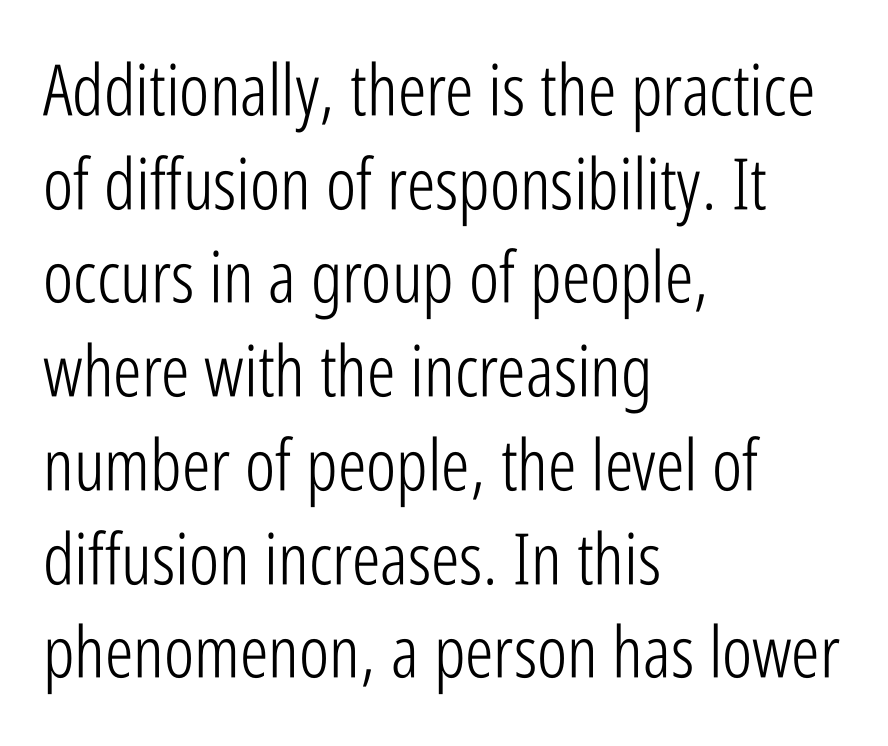
Glance below the letters and you will spot only blank space. Alignment: flush left. I'd call this a sans setting — the letters go barefoot. Compared with typical paragraphs, the rows here are spaced about the same.
